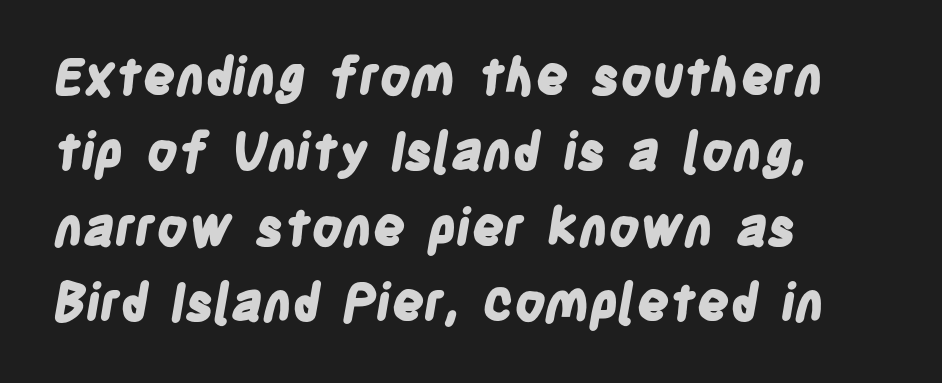
Q: Is the text bold? A: Yes.
Q: Is the typeface a serif or a sans-serif typeface? A: Sans-serif.
Q: Is the text underlined? A: No.
Q: How is the paragraph aligned? A: Left-aligned.
Q: Is the spacing between letters normal or unusually wide? A: Normal.
Q: Is the spacing between lines tight, normal or loose? A: Normal.
Q: Width (condensed, normal, or wide)? A: Condensed.
Q: Stroke contrast? A: Low.
Q: x-height? A: Large.
Q: Monospaced? A: No.
